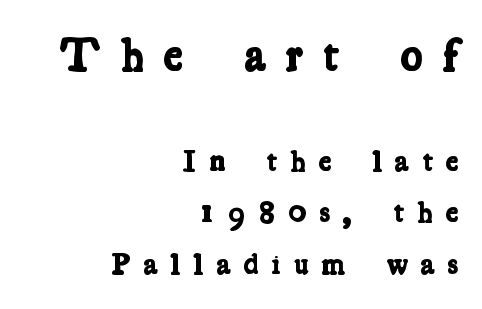
Q: Is the text bold? A: Yes.
Q: Is the typeface a serif or a sans-serif typeface? A: Serif.
Q: Is the text underlined? A: No.
Q: How is the paragraph aligned? A: Right-aligned.
Q: Is the spacing between letters normal or unusually wide? A: Unusually wide.
Q: Is the spacing between lines tight, normal or loose? A: Normal.
Q: Which block of text is set in a larger size, the first (top) or the second (bottom)? A: The first (top) one.
Q: Width (condensed, normal, or wide)? A: Condensed.
Q: Stroke contrast? A: Low.
Q: x-height? A: Medium.
Q: Monospaced? A: No.
